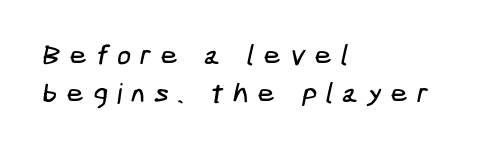
{"serif": "no", "width": "condensed", "stroke_contrast": "low", "x_height": "medium", "underline": "no", "align": "left", "line_spacing": "normal", "line_spacing_ratio": 1.37, "letter_spacing": "wide", "letter_spacing_em": 0.31, "glyph_px": 28}
